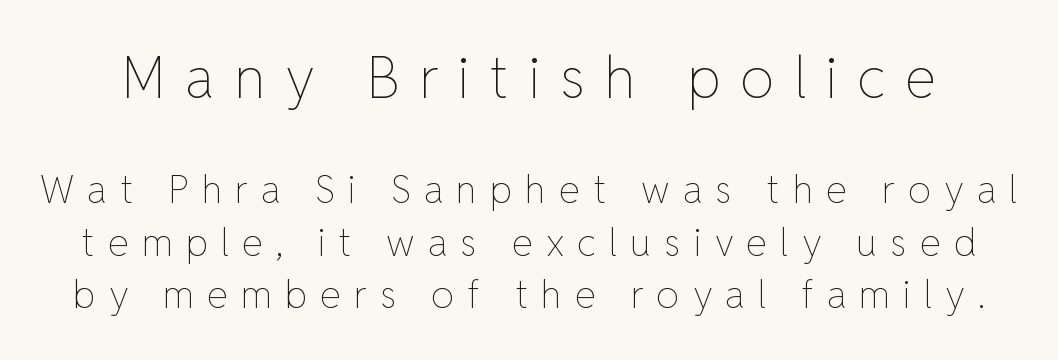
{"italic": "no", "bold": "no", "weight": "thin", "width": "normal", "stroke_contrast": "low", "x_height": "medium", "monospaced": "no", "underline": "no", "line_spacing": "normal", "line_spacing_ratio": 1.38, "letter_spacing": "wide", "letter_spacing_em": 0.34, "larger_block": "first", "size_ratio": 1.5, "glyph_px": 57}
